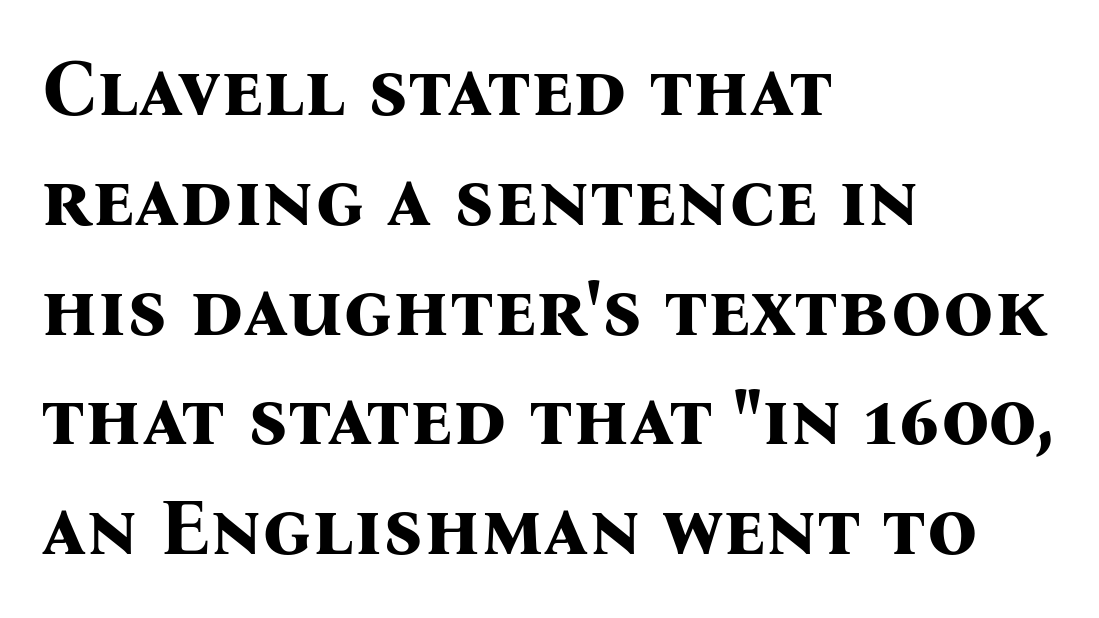
The image shows 79 px bold serif type, upright; set left-aligned, normal line spacing (1.39x), normal letter spacing, not underlined; medium stroke contrast and a medium x-height.
